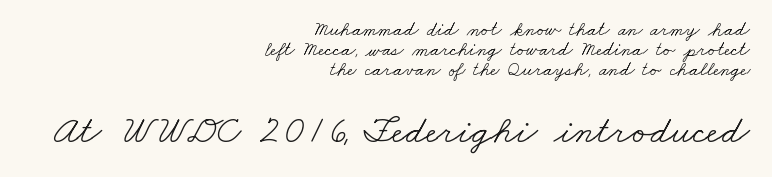
Q: Is the text bold? A: No.
Q: Is the typeface a serif or a sans-serif typeface? A: Serif.
Q: Is the text underlined? A: No.
Q: How is the paragraph aligned? A: Right-aligned.
Q: Is the spacing between letters normal or unusually wide? A: Normal.
Q: Is the spacing between lines tight, normal or loose? A: Tight.
Q: Which block of text is set in a larger size, the first (top) or the second (bottom)? A: The second (bottom) one.
Q: Width (condensed, normal, or wide)? A: Wide.
Q: Stroke contrast? A: Low.
Q: x-height? A: Small.
Q: Monospaced? A: No.
